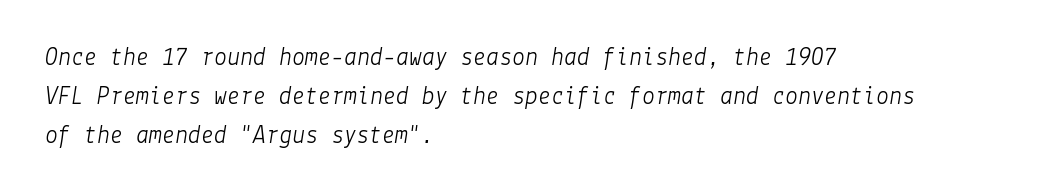
Q: Is the text bold? A: No.
Q: Is the text italic (slanted)? A: Yes, it leans right by about 9 degrees.
Q: Is the text underlined? A: No.
Q: How is the paragraph aligned? A: Left-aligned.
Q: Is the spacing between letters normal or unusually wide? A: Normal.
Q: Is the spacing between lines tight, normal or loose? A: Normal.
